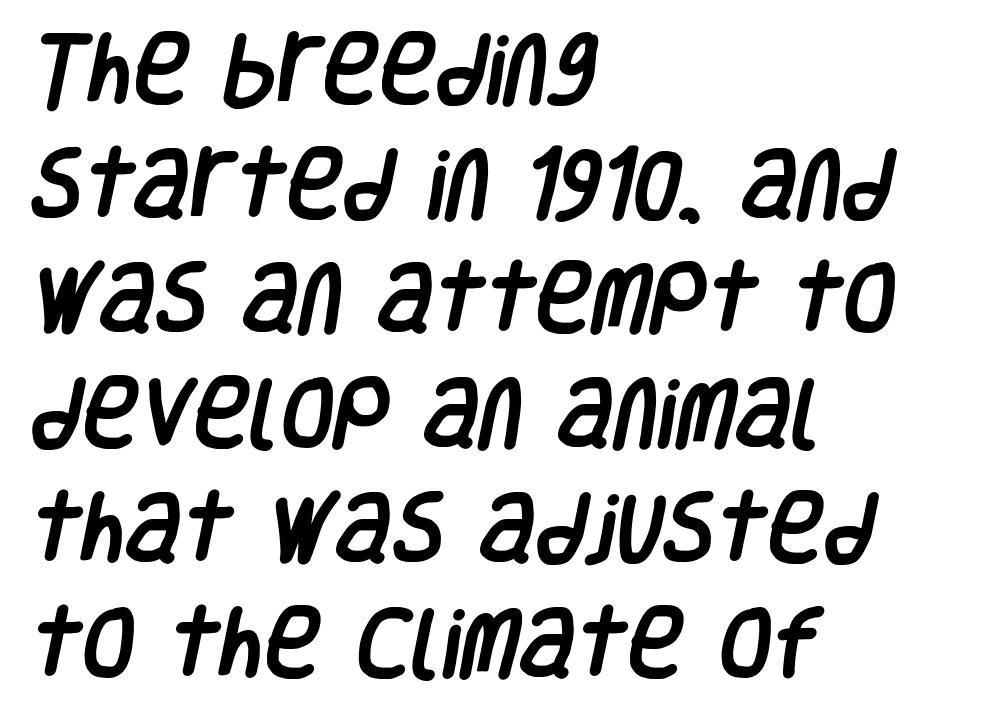
{"serif": "no", "width": "condensed", "stroke_contrast": "low", "x_height": "large", "monospaced": "no", "underline": "no", "align": "left", "line_spacing": "normal", "line_spacing_ratio": 1.49, "letter_spacing": "normal", "letter_spacing_em": 0.0, "glyph_px": 77}
